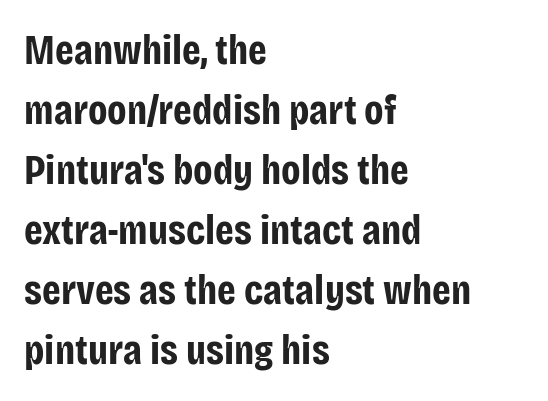
The image shows 42 px bold, condensed sans-serif type, upright; set left-aligned, normal line spacing (1.43x), normal letter spacing, not underlined; low stroke contrast and a large x-height.
